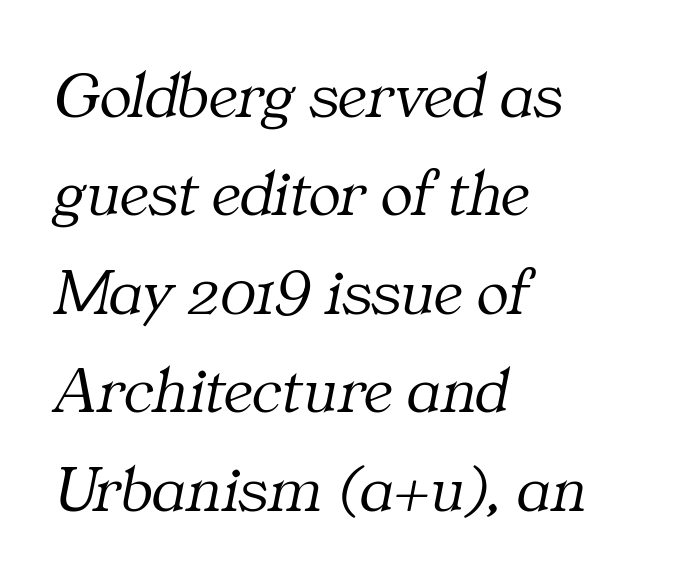
Note: serifs present on the glyphs. Looks like regular typesetting: each glyph gets only the width it needs. Slanted lettering throughout. Each line starts at the same left margin while the right side varies.
